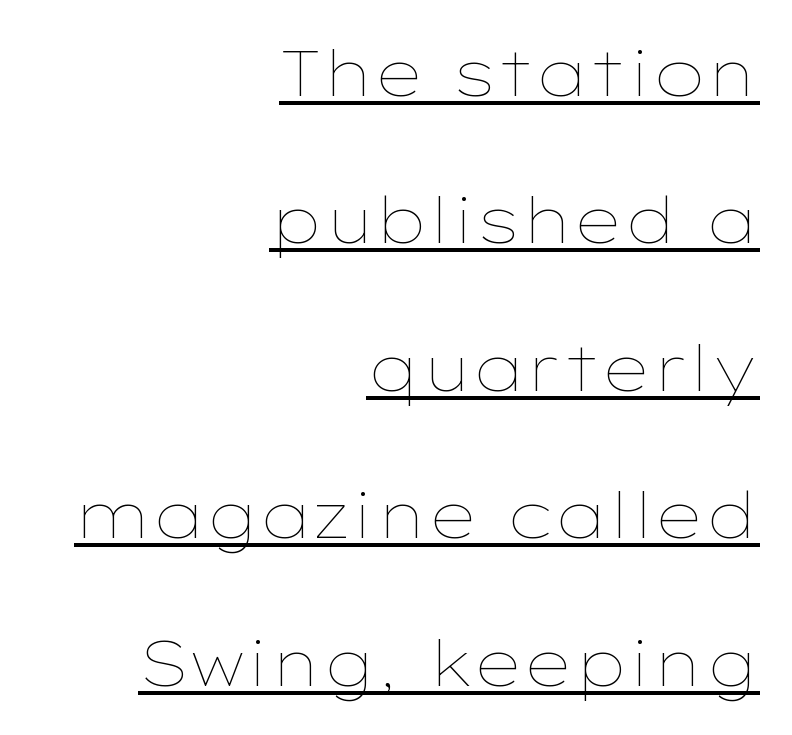
{"italic": "no", "bold": "no", "weight": "thin", "width": "wide", "stroke_contrast": "low", "x_height": "medium", "monospaced": "no", "underline": "yes", "align": "right", "line_spacing": "loose", "line_spacing_ratio": 2.34, "letter_spacing": "normal", "letter_spacing_em": 0.0, "glyph_px": 63}
